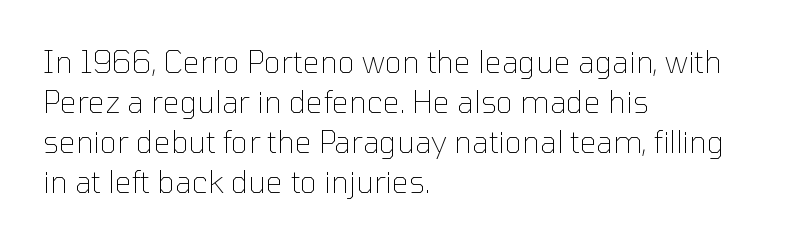
Q: Is the text bold? A: No.
Q: Is the text italic (slanted)? A: No, it is upright.
Q: Is the typeface a serif or a sans-serif typeface? A: Sans-serif.
Q: Is the text underlined? A: No.
Q: How is the paragraph aligned? A: Left-aligned.
Q: Is the spacing between letters normal or unusually wide? A: Normal.
Q: Is the spacing between lines tight, normal or loose? A: Normal.
Q: Width (condensed, normal, or wide)? A: Normal.
Q: Stroke contrast? A: Low.
Q: x-height? A: Medium.
Q: Monospaced? A: No.
